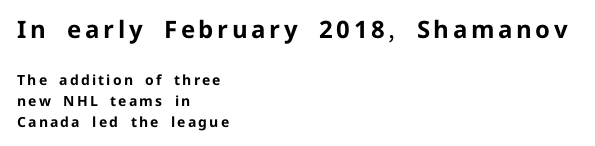
The image shows 24 px bold type, upright; set left-aligned, normal line spacing (1.49x), not underlined; the first (top) block is 1.71x larger.
